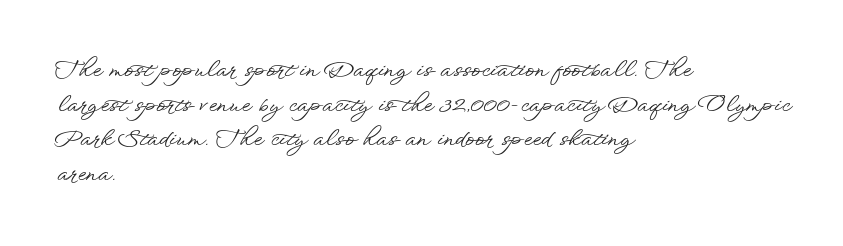
The image shows 22 px text type; set left-aligned, normal line spacing (1.57x), normal letter spacing, not underlined.
